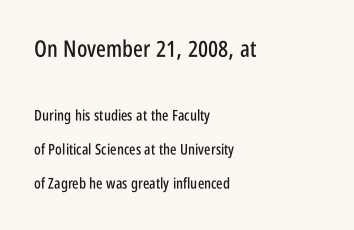
The image shows 23 px text type, upright; set left-aligned, loose line spacing (2.28x), normal letter spacing, not underlined; the first (top) block is 1.53x larger.
